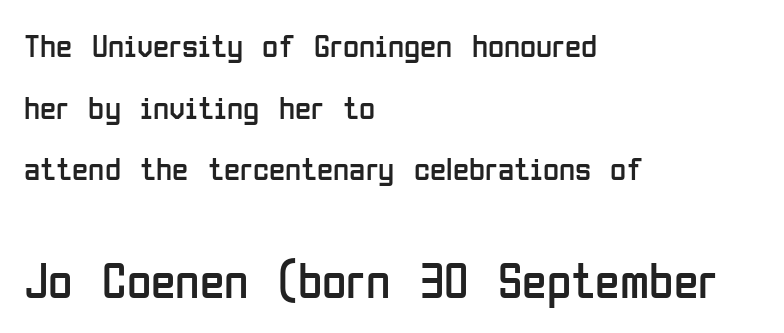
Q: Is the text bold? A: No.
Q: Is the text italic (slanted)? A: No, it is upright.
Q: Is the typeface a serif or a sans-serif typeface? A: Sans-serif.
Q: Is the text underlined? A: No.
Q: How is the paragraph aligned? A: Left-aligned.
Q: Is the spacing between letters normal or unusually wide? A: Normal.
Q: Which block of text is set in a larger size, the first (top) or the second (bottom)? A: The second (bottom) one.
Q: Width (condensed, normal, or wide)? A: Condensed.
Q: Stroke contrast? A: Low.
Q: x-height? A: Medium.
Q: Monospaced? A: No.
